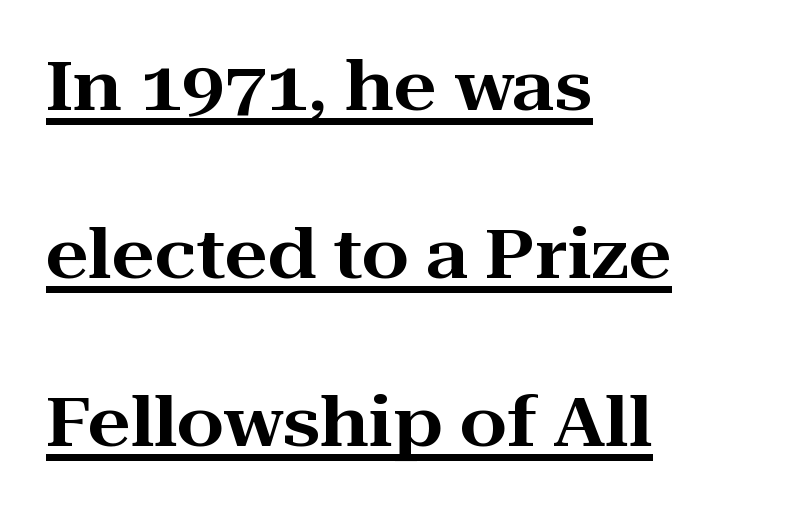
The letters sit at their default tracking, neither squeezed nor spread. The typography opts for an upright posture over an oblique one. Old-style or modern, the face here clearly has serifs. What decoration does the sample have? An underline.
